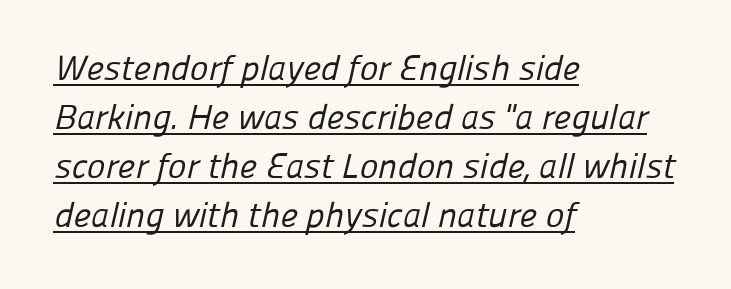
{"serif": "no", "bold": "no", "weight": "regular", "width": "normal", "stroke_contrast": "low", "x_height": "medium", "monospaced": "no", "underline": "yes", "align": "left", "line_spacing": "normal", "line_spacing_ratio": 1.4, "letter_spacing": "normal", "letter_spacing_em": 0.0, "glyph_px": 35}
